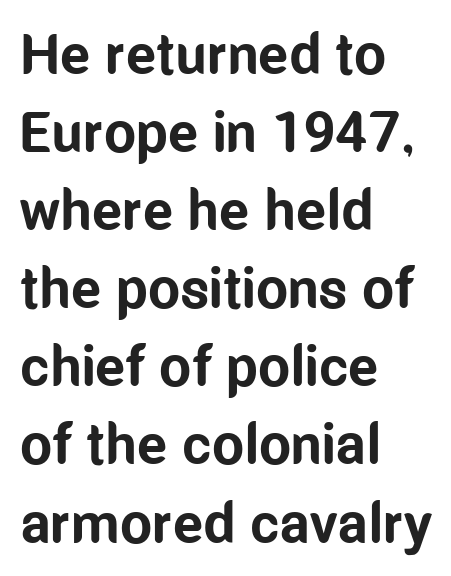
Q: Is the text bold? A: Yes.
Q: Is the text italic (slanted)? A: No, it is upright.
Q: Is the typeface a serif or a sans-serif typeface? A: Sans-serif.
Q: Is the text underlined? A: No.
Q: How is the paragraph aligned? A: Left-aligned.
Q: Is the spacing between letters normal or unusually wide? A: Normal.
Q: Is the spacing between lines tight, normal or loose? A: Normal.
Q: Width (condensed, normal, or wide)? A: Condensed.
Q: Stroke contrast? A: Low.
Q: x-height? A: Medium.
Q: Monospaced? A: No.
